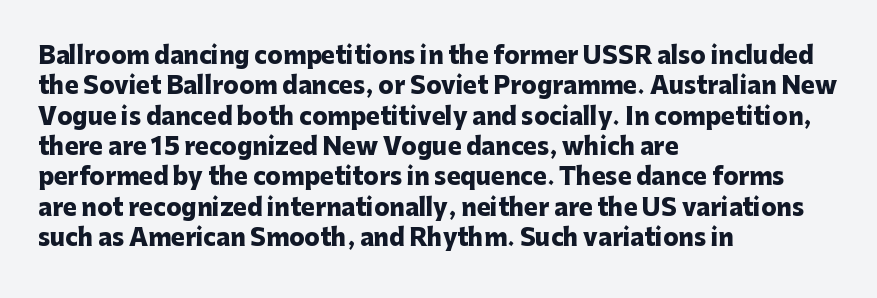
Each word holds together tightly as a unit, with standard inter-letter gaps. Typeset ragged right — the left edge is the straight one. Has an underline been added? It has not. The passage shown stacks its lines at a standard gap. A typesetter would mark this as roman, not italic. The passage shown is emphatically bold.
